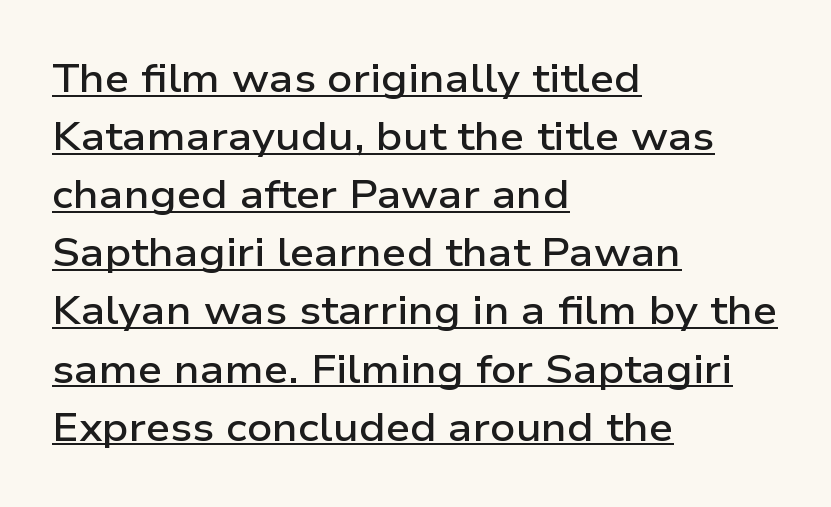
The image shows 39 px semibold, wide sans-serif type, upright; set left-aligned, normal line spacing (1.49x), normal letter spacing, underlined; low stroke contrast and a medium x-height.
